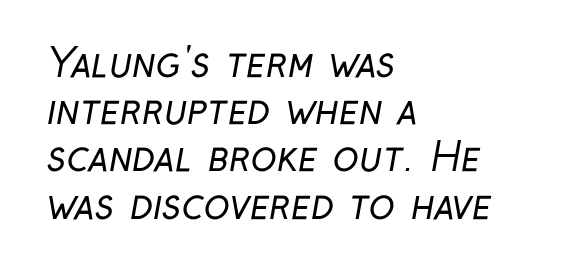
The face used here is proportionally spaced, like ordinary book or web type. Regarding serifs, this sample does without them. Is the type heavy? It reads as light-to-regular instead. Beneath every word, the page is bare. A classic flush-left, rag-right setting is used for this passage.
